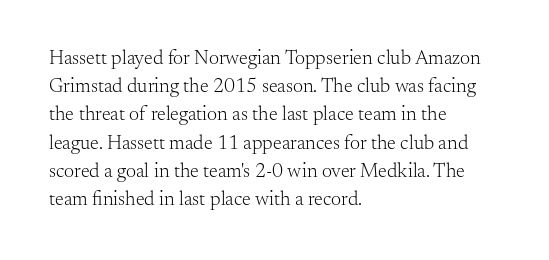
{"italic": "no", "bold": "no", "underline": "no", "align": "left", "line_spacing": "normal", "line_spacing_ratio": 1.41, "letter_spacing": "normal", "letter_spacing_em": 0.0, "glyph_px": 20}
